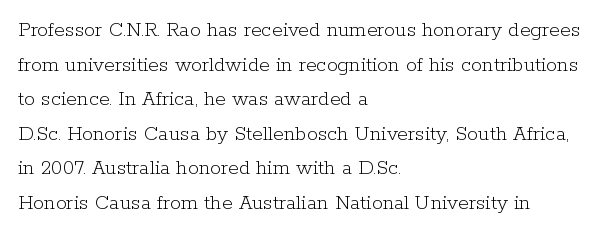
Q: Is the text bold? A: No.
Q: Is the text italic (slanted)? A: No, it is upright.
Q: Is the text underlined? A: No.
Q: How is the paragraph aligned? A: Left-aligned.
Q: Is the spacing between letters normal or unusually wide? A: Normal.
Q: Is the spacing between lines tight, normal or loose? A: Normal.
